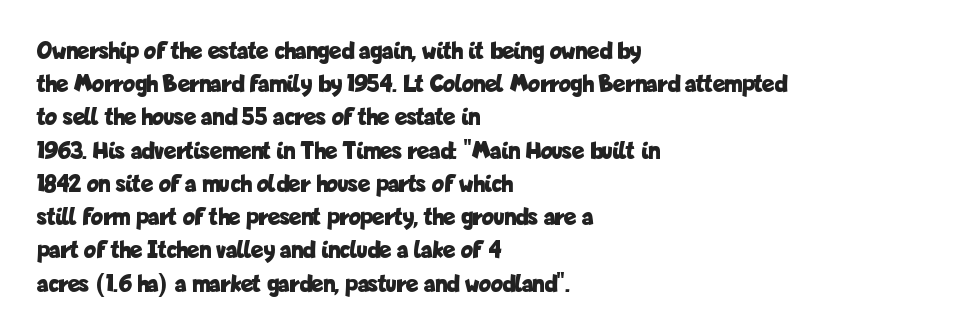
One-word summary of the alignment: left. Compared with an ordinary text face, these strokes are far heavier — a full bold. Interline gaps are of average width in this sample. Letter spacing: default. The baseline area is clear. The letters stand upright; this is a roman face.
